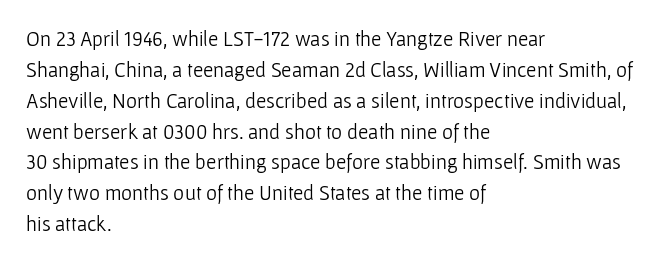
If you drew a line through each stem, it would be perfectly vertical. Leftover space on each line is placed entirely after the last word. The vertical gap from one line to the next is medium. The specimen omits any rule beneath the text block's lines.
